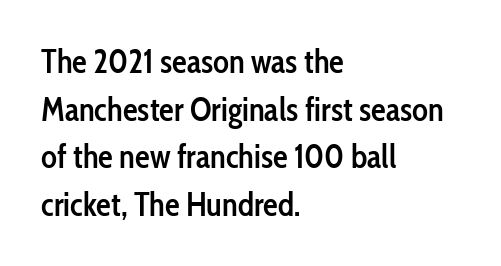
The image shows 33 px semibold, condensed sans-serif type, upright; set left-aligned, normal line spacing (1.44x), normal letter spacing, not underlined; low stroke contrast and a medium x-height.
